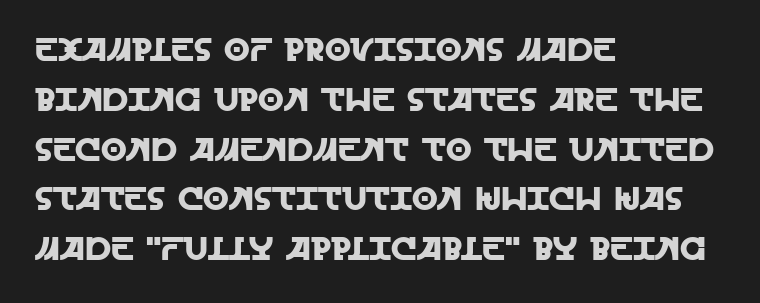
Quick note: not italic, upright. This sample keeps an unexceptional amount of space between lines. These lines keep a tight, regular rhythm from letter to letter. Plain, unruled lines of type. This rendering uses left alignment, leaving the right contour irregular.
